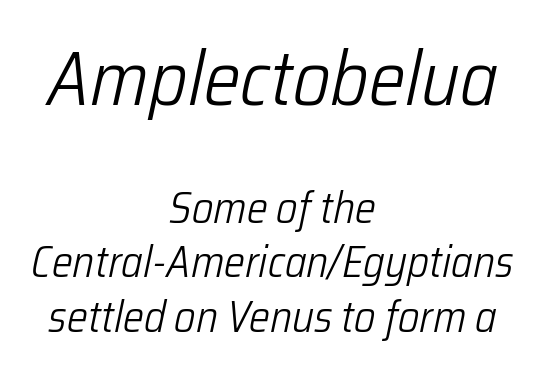
Q: Is the text bold? A: No.
Q: Is the text italic (slanted)? A: Yes, it leans right by about 12 degrees.
Q: Is the text underlined? A: No.
Q: How is the paragraph aligned? A: Centered.
Q: Is the spacing between letters normal or unusually wide? A: Normal.
Q: Which block of text is set in a larger size, the first (top) or the second (bottom)? A: The first (top) one.
Q: Width (condensed, normal, or wide)? A: Condensed.
Q: Stroke contrast? A: Low.
Q: x-height? A: Medium.
Q: Monospaced? A: No.
